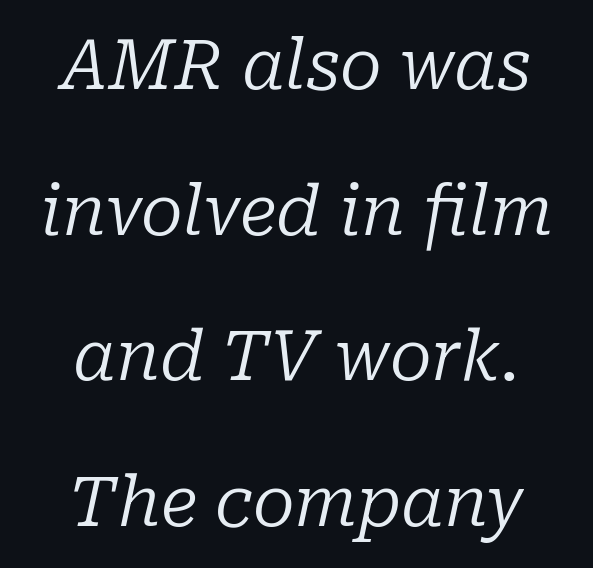
Q: Is the text bold? A: No.
Q: Is the text italic (slanted)? A: Yes, it leans right by about 10 degrees.
Q: Is the typeface a serif or a sans-serif typeface? A: Serif.
Q: Is the text underlined? A: No.
Q: How is the paragraph aligned? A: Centered.
Q: Is the spacing between letters normal or unusually wide? A: Normal.
Q: Is the spacing between lines tight, normal or loose? A: Loose.
Q: Width (condensed, normal, or wide)? A: Normal.
Q: Stroke contrast? A: Low.
Q: x-height? A: Medium.
Q: Monospaced? A: No.
